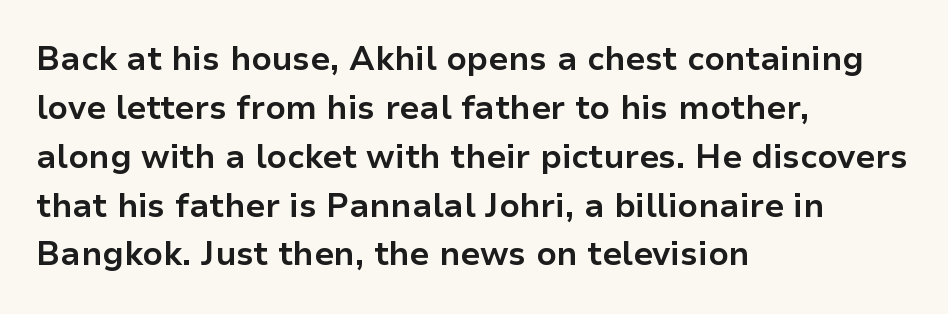
Q: Is the text bold? A: Yes.
Q: Is the text italic (slanted)? A: No, it is upright.
Q: Is the typeface a serif or a sans-serif typeface? A: Sans-serif.
Q: Is the text underlined? A: No.
Q: How is the paragraph aligned? A: Left-aligned.
Q: Is the spacing between letters normal or unusually wide? A: Normal.
Q: Is the spacing between lines tight, normal or loose? A: Normal.
Q: Width (condensed, normal, or wide)? A: Normal.
Q: Stroke contrast? A: Low.
Q: x-height? A: Medium.
Q: Monospaced? A: No.
